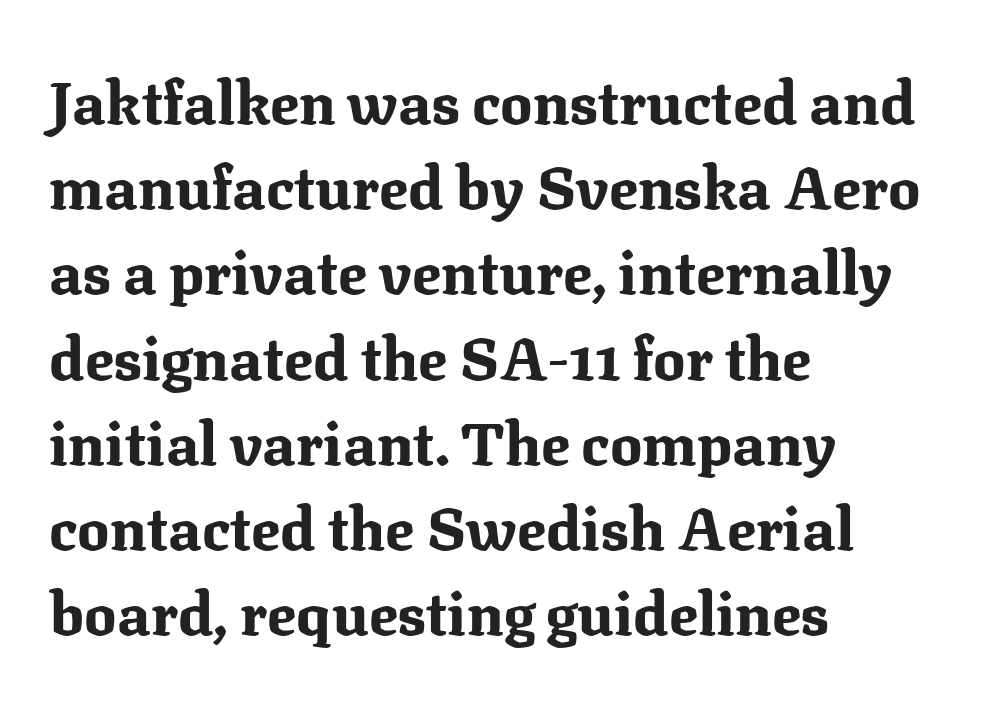
The image shows 60 px bold serif type, upright; set left-aligned, normal line spacing (1.42x), normal letter spacing, not underlined; medium stroke contrast and a medium x-height.
